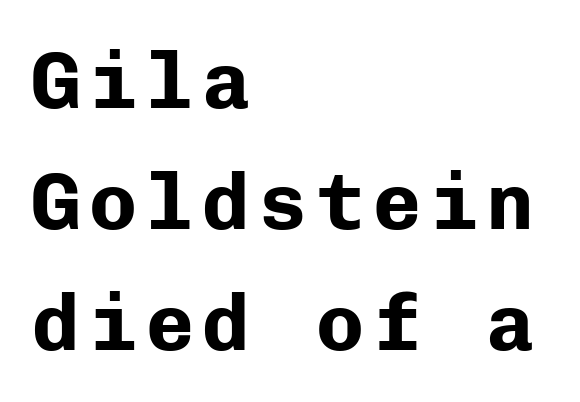
Descenders hang freely into open space. Monospaced: the letters line up in strict vertical columns. Chunky letters — that's bold for sure. No feet cap the strokes, marking this as sans-serif type. Italic: no, the glyphs are upright roman. Line beginnings align vertically; line endings do not.
